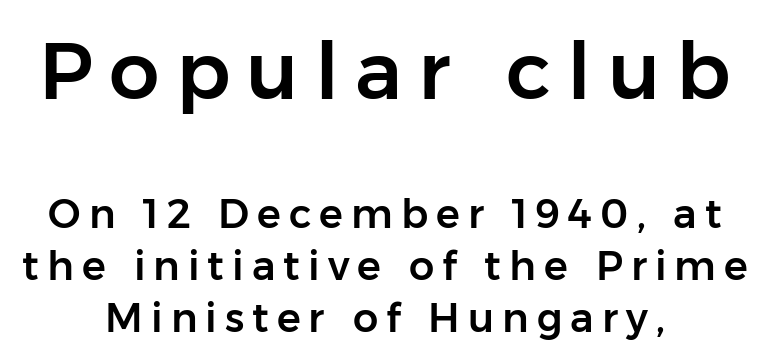
In terms of letterspacing, this is a distinctly airy, spread setting. A normal amount of white space separates one row of letters from the next. I'd call this a sans setting — the letters go barefoot. Designer's note — italics off, roman on. You could not count columns in this text — the font is proportionally spaced. Which margin do the lines hug? Neither — every line sits in the middle.
